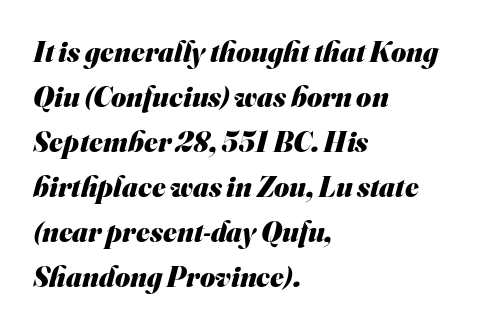
The image shows 29 px heavy sans-serif type; set left-aligned, normal line spacing (1.55x), normal letter spacing, not underlined; medium stroke contrast and a small x-height.
